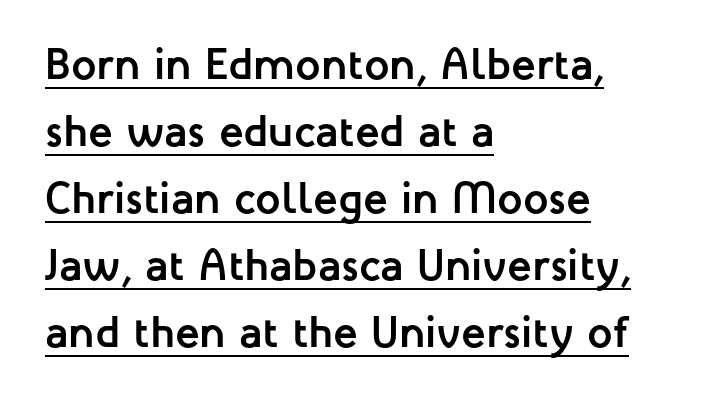
Q: Is the text bold? A: Yes.
Q: Is the text italic (slanted)? A: No, it is upright.
Q: Is the typeface a serif or a sans-serif typeface? A: Sans-serif.
Q: Is the text underlined? A: Yes.
Q: How is the paragraph aligned? A: Left-aligned.
Q: Is the spacing between letters normal or unusually wide? A: Normal.
Q: Is the spacing between lines tight, normal or loose? A: Normal.
Q: Width (condensed, normal, or wide)? A: Normal.
Q: Stroke contrast? A: Low.
Q: x-height? A: Medium.
Q: Monospaced? A: No.
